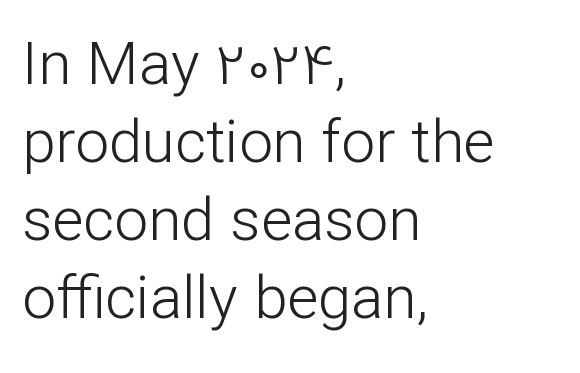
Q: Is the text bold? A: No.
Q: Is the text italic (slanted)? A: No, it is upright.
Q: Is the typeface a serif or a sans-serif typeface? A: Sans-serif.
Q: Is the text underlined? A: No.
Q: How is the paragraph aligned? A: Left-aligned.
Q: Is the spacing between letters normal or unusually wide? A: Normal.
Q: Is the spacing between lines tight, normal or loose? A: Normal.
Q: Width (condensed, normal, or wide)? A: Normal.
Q: Stroke contrast? A: Low.
Q: x-height? A: Medium.
Q: Monospaced? A: No.
